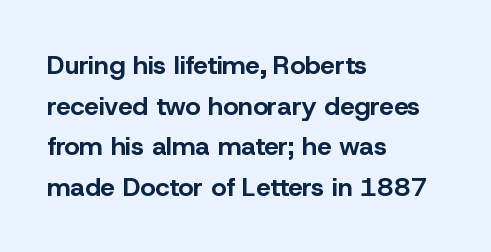
{"italic": "no", "bold": "yes", "underline": "no", "align": "left", "line_spacing": "normal", "line_spacing_ratio": 1.56, "letter_spacing": "normal", "letter_spacing_em": 0.0, "glyph_px": 26}
